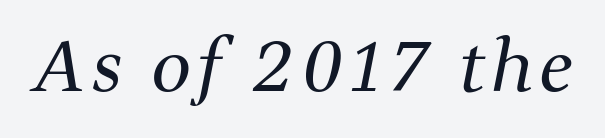
Q: Is the text bold? A: No.
Q: Is the text italic (slanted)? A: Yes, it leans right by about 11 degrees.
Q: Is the typeface a serif or a sans-serif typeface? A: Serif.
Q: Is the text underlined? A: No.
Q: Width (condensed, normal, or wide)? A: Normal.
Q: Stroke contrast? A: Medium.
Q: x-height? A: Medium.
Q: Monospaced? A: No.
